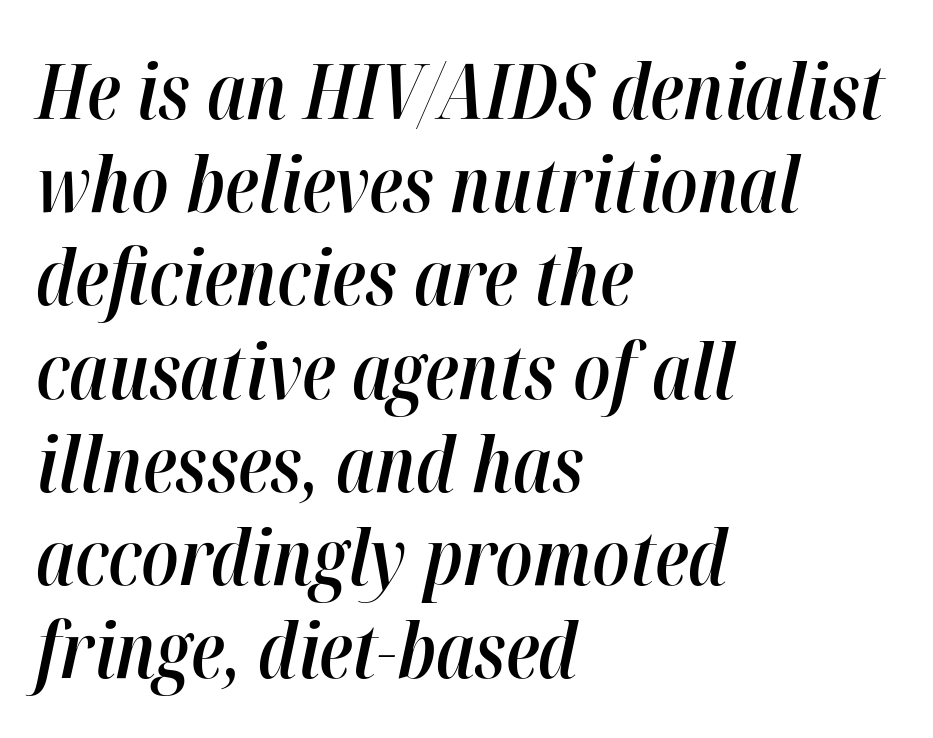
{"italic": "yes", "lean": "right", "slant_degrees": 12, "bold": "semi", "weight": "semibold", "width": "condensed", "stroke_contrast": "high", "x_height": "medium", "monospaced": "no", "underline": "no", "align": "left", "line_spacing_ratio": 1.21, "letter_spacing": "normal", "letter_spacing_em": 0.0, "glyph_px": 77}
